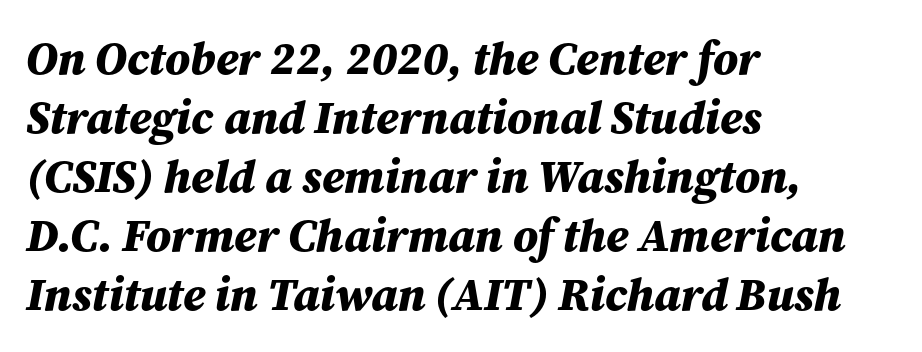
Q: Is the text bold? A: Yes.
Q: Is the text italic (slanted)? A: Yes, it leans right by about 12 degrees.
Q: Is the text underlined? A: No.
Q: How is the paragraph aligned? A: Left-aligned.
Q: Is the spacing between letters normal or unusually wide? A: Normal.
Q: Is the spacing between lines tight, normal or loose? A: Normal.
Q: Width (condensed, normal, or wide)? A: Normal.
Q: Stroke contrast? A: Medium.
Q: x-height? A: Medium.
Q: Monospaced? A: No.
